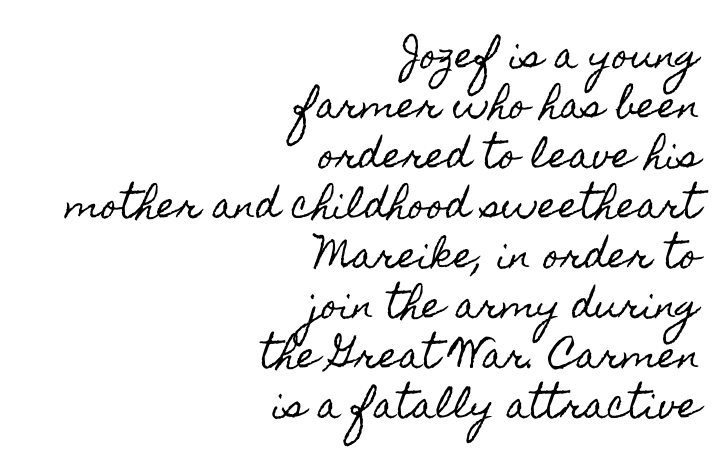
Q: Is the text italic (slanted)? A: Yes.
Q: Is the text underlined? A: No.
Q: How is the paragraph aligned? A: Right-aligned.
Q: Is the spacing between letters normal or unusually wide? A: Normal.
Q: Is the spacing between lines tight, normal or loose? A: Normal.
Q: Width (condensed, normal, or wide)? A: Condensed.
Q: x-height? A: Small.
Q: Monospaced? A: No.
